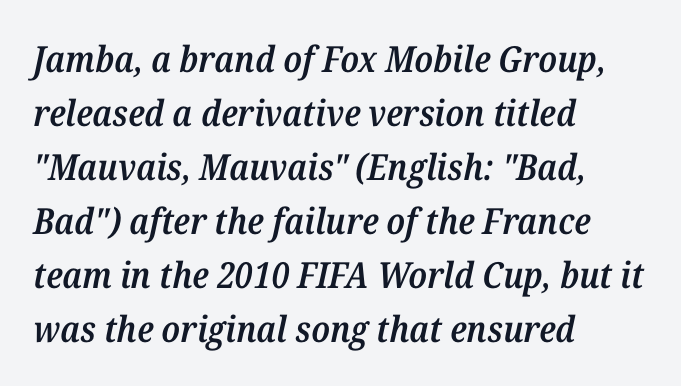
Q: Is the text bold? A: Semi-bold.
Q: Is the text italic (slanted)? A: Yes, it leans right by about 12 degrees.
Q: Is the typeface a serif or a sans-serif typeface? A: Serif.
Q: Is the text underlined? A: No.
Q: How is the paragraph aligned? A: Left-aligned.
Q: Is the spacing between letters normal or unusually wide? A: Normal.
Q: Is the spacing between lines tight, normal or loose? A: Normal.
Q: Width (condensed, normal, or wide)? A: Normal.
Q: Stroke contrast? A: Medium.
Q: x-height? A: Medium.
Q: Monospaced? A: No.
